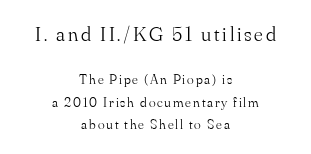
{"italic": "no", "bold": "no", "underline": "no", "align": "center", "line_spacing": "normal", "line_spacing_ratio": 1.6, "larger_block": "first", "size_ratio": 1.5, "glyph_px": 21}
